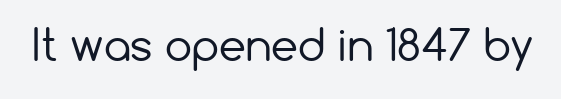
The glyphs in this specimen are sans serif. This is roman type, the default non-slanted kind. Stems and bowls with no extra thickness — not bold. Honestly, the letter spacing is just normal — you wouldn't notice it. The face used here is proportionally spaced, like ordinary book or web type.
